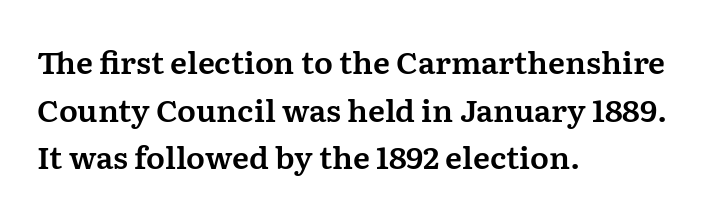
The rendering uses natural spacing where letterforms have individual widths. Rule under the text: the space is simply empty. Horizontal alignment here is leftward, the default for most running prose. Examine the stroke ends and you'll spot serifs. These lines were composed using upright roman letters.
